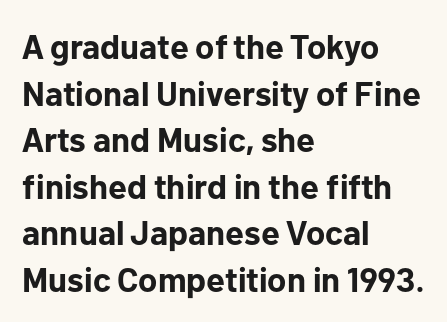
Q: Is the text bold? A: Yes.
Q: Is the text italic (slanted)? A: No, it is upright.
Q: Is the typeface a serif or a sans-serif typeface? A: Sans-serif.
Q: Is the text underlined? A: No.
Q: How is the paragraph aligned? A: Left-aligned.
Q: Is the spacing between letters normal or unusually wide? A: Normal.
Q: Is the spacing between lines tight, normal or loose? A: Normal.
Q: Width (condensed, normal, or wide)? A: Normal.
Q: Stroke contrast? A: Low.
Q: x-height? A: Medium.
Q: Monospaced? A: No.
